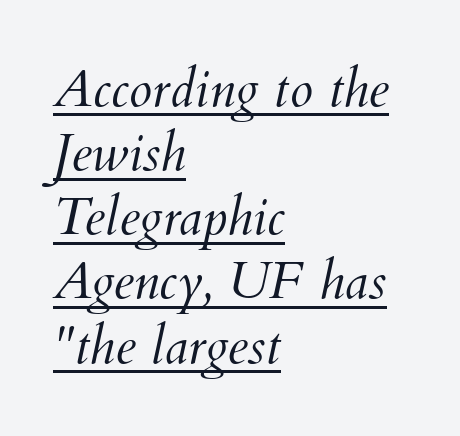
{"italic": "yes", "lean": "right", "slant_degrees": 12, "bold": "no", "weight": "light", "width": "normal", "stroke_contrast": "medium", "x_height": "small", "monospaced": "no", "underline": "yes", "align": "left", "line_spacing_ratio": 1.21, "letter_spacing": "normal", "letter_spacing_em": 0.0, "glyph_px": 53}
